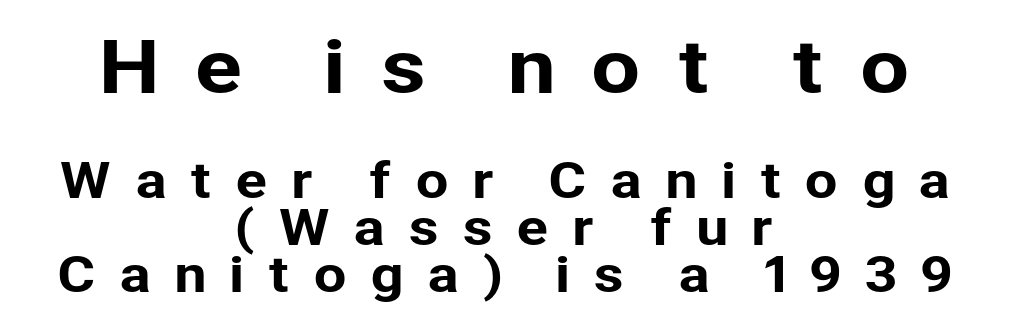
The image shows 72 px sans-serif type, upright; set centered, tight line spacing (0.97x), unusually wide letter spacing (+0.47 em), not underlined; the first (top) block is 1.5x larger; low stroke contrast and a medium x-height.
